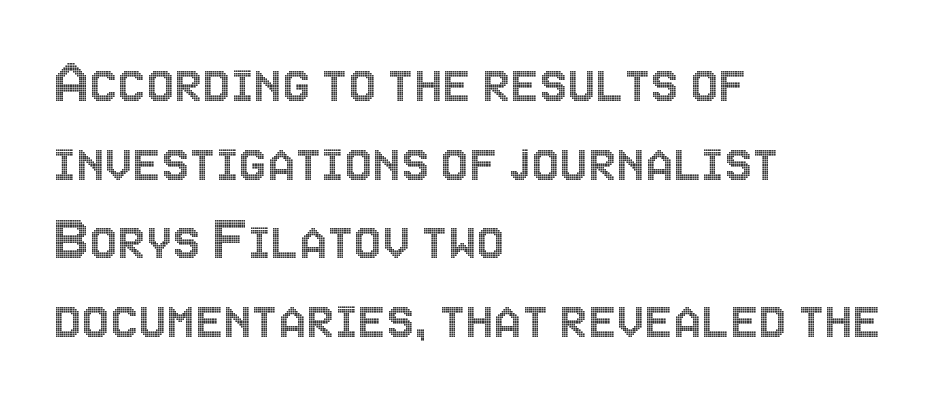
The lines sit at an ordinary, default distance from one another. Words float on clear page, feet unadorned. There is no visible air inserted between adjacent glyphs. Ascenders rise straight up at ninety degrees. The letters advance in unequal steps, a hallmark of proportional type.
